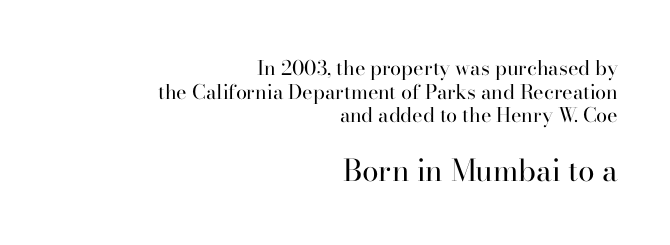
{"serif": "yes", "italic": "no", "bold": "no", "weight": "regular", "width": "normal", "stroke_contrast": "high", "x_height": "small", "monospaced": "no", "underline": "no", "align": "right", "line_spacing_ratio": 1.18, "letter_spacing": "normal", "letter_spacing_em": 0.0, "larger_block": "second", "size_ratio": 1.5, "glyph_px": 30}
